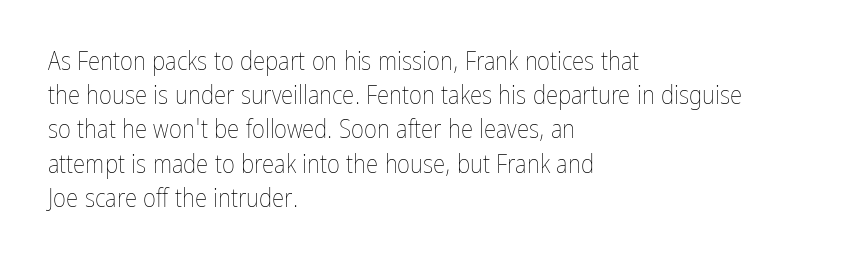
Q: Is the text bold? A: No.
Q: Is the text italic (slanted)? A: No, it is upright.
Q: Is the text underlined? A: No.
Q: How is the paragraph aligned? A: Left-aligned.
Q: Is the spacing between letters normal or unusually wide? A: Normal.
Q: Is the spacing between lines tight, normal or loose? A: Normal.
